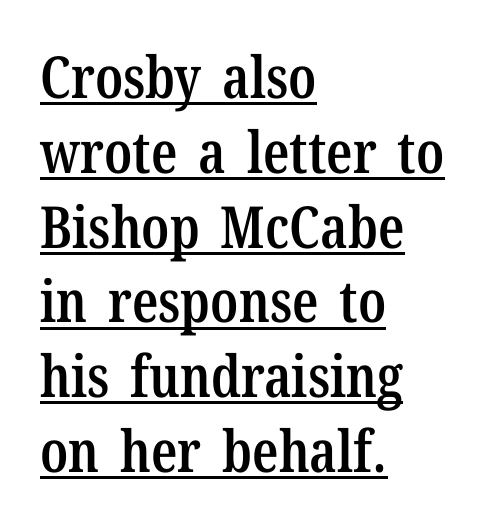
{"serif": "yes", "italic": "no", "bold": "semi", "weight": "semibold", "width": "condensed", "stroke_contrast": "low", "x_height": "medium", "monospaced": "no", "underline": "yes", "align": "left", "line_spacing": "normal", "line_spacing_ratio": 1.29, "letter_spacing": "normal", "letter_spacing_em": 0.0, "glyph_px": 58}
